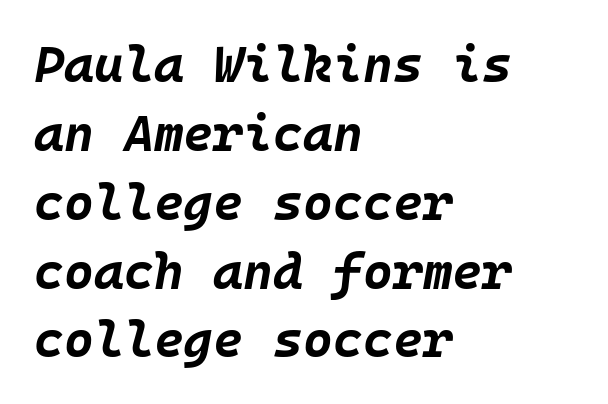
Q: Is the text bold? A: Yes.
Q: Is the text italic (slanted)? A: Yes, it leans right by about 10 degrees.
Q: Is the text underlined? A: No.
Q: How is the paragraph aligned? A: Left-aligned.
Q: Is the spacing between letters normal or unusually wide? A: Normal.
Q: Is the spacing between lines tight, normal or loose? A: Normal.
Q: Width (condensed, normal, or wide)? A: Normal.
Q: Stroke contrast? A: Low.
Q: x-height? A: Large.
